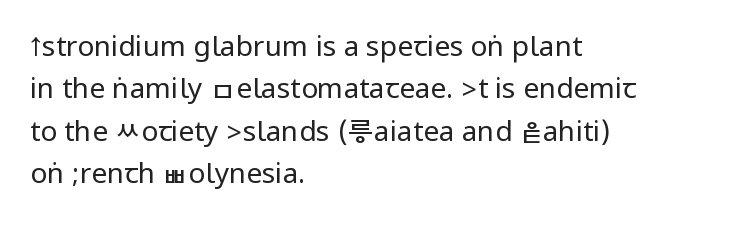
The paragraph shown leans on its left margin. Is there much room between lines? A standard amount, neither cramped nor airy. The letters sit at their default tracking, neither squeezed nor spread. The letters look calm and open, with moderate or lighter stems.
